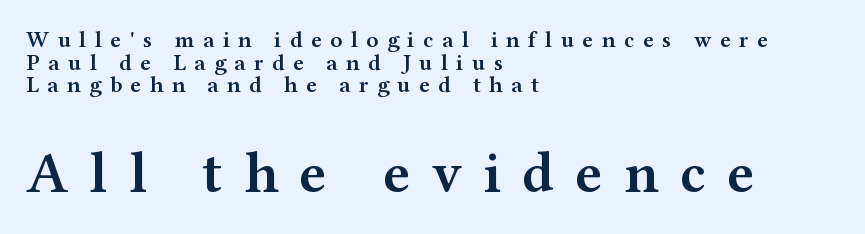
The image shows 58 px semibold, wide serif type, upright; set left-aligned, tight line spacing (0.98x), unusually wide letter spacing (+0.37 em), not underlined; the second (bottom) block is 2.52x larger; medium stroke contrast and a medium x-height.
